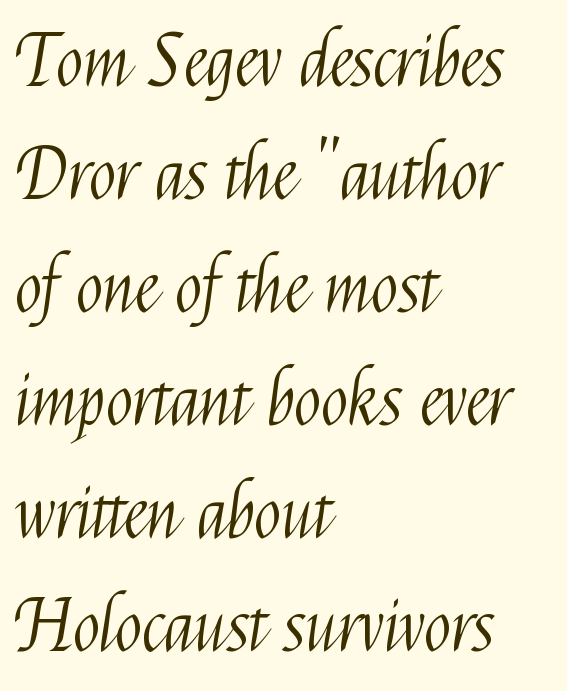
{"serif": "no", "bold": "no", "weight": "light", "width": "condensed", "stroke_contrast": "medium", "x_height": "medium", "monospaced": "no", "underline": "no", "align": "left", "line_spacing": "normal", "line_spacing_ratio": 1.57, "letter_spacing": "normal", "letter_spacing_em": 0.0, "glyph_px": 72}
